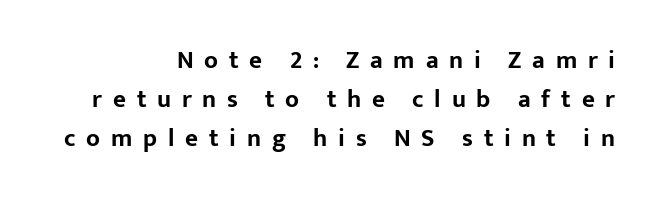
Tracking value appears strongly positive — letters spread wide. A bare baseline throughout the passage. Tall strokes in this sample are plumb rather than angled. Is the block centered? No — it sits flush against the right margin.
